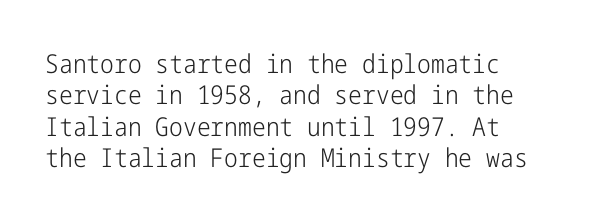
Q: Is the text bold? A: No.
Q: Is the text italic (slanted)? A: No, it is upright.
Q: Is the text underlined? A: No.
Q: How is the paragraph aligned? A: Left-aligned.
Q: Is the spacing between letters normal or unusually wide? A: Normal.
